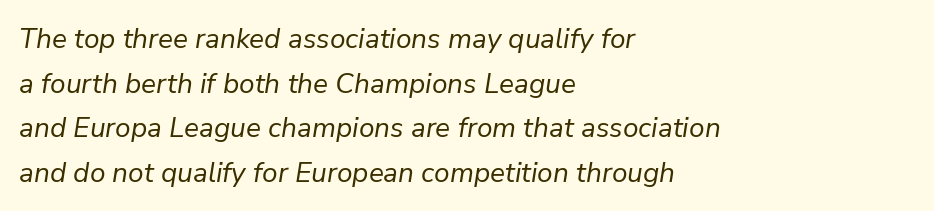
The letters advance in unequal steps, a hallmark of proportional type. Is the type slanted? Yes — the strokes lean at a clear angle. Type without underlining. In terms of leading, this rendering sits right in the middle.
